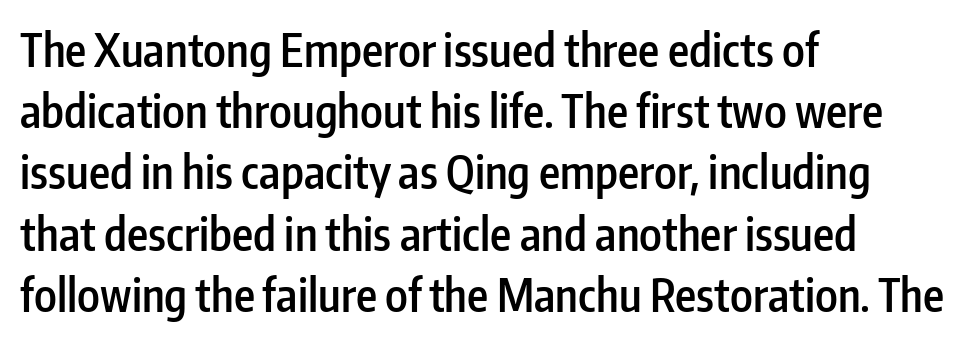
{"serif": "no", "italic": "no", "bold": "semi", "weight": "semibold", "width": "condensed", "stroke_contrast": "low", "x_height": "medium", "monospaced": "no", "underline": "no", "align": "left", "line_spacing": "normal", "line_spacing_ratio": 1.36, "letter_spacing": "normal", "letter_spacing_em": 0.0, "glyph_px": 45}
